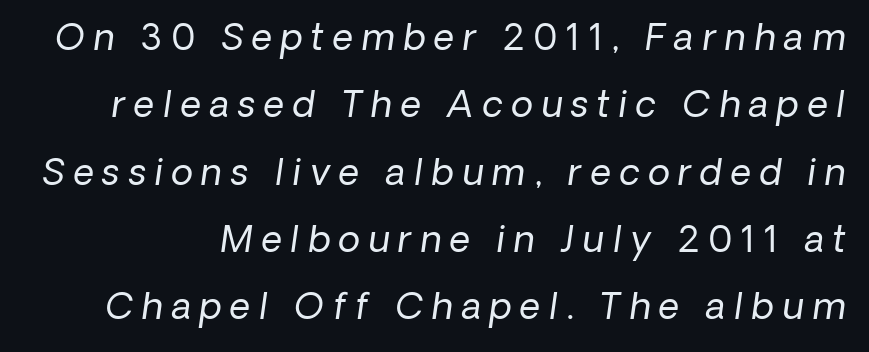
Beneath every word, the page is bare. No extra ink here — the face is not bold. A typesetter would call this heavily tracked-out type. Varying glyph widths throughout — classic text-font behaviour.
